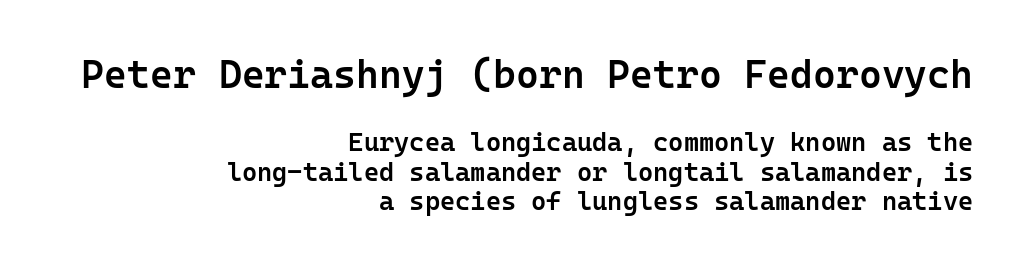
{"serif": "no", "italic": "no", "bold": "semi", "weight": "semibold", "width": "normal", "stroke_contrast": "low", "x_height": "medium", "monospaced": "yes", "underline": "no", "align": "right", "line_spacing": "tight", "line_spacing_ratio": 1.13, "letter_spacing": "normal", "letter_spacing_em": 0.0, "larger_block": "first", "size_ratio": 1.5, "glyph_px": 39}
